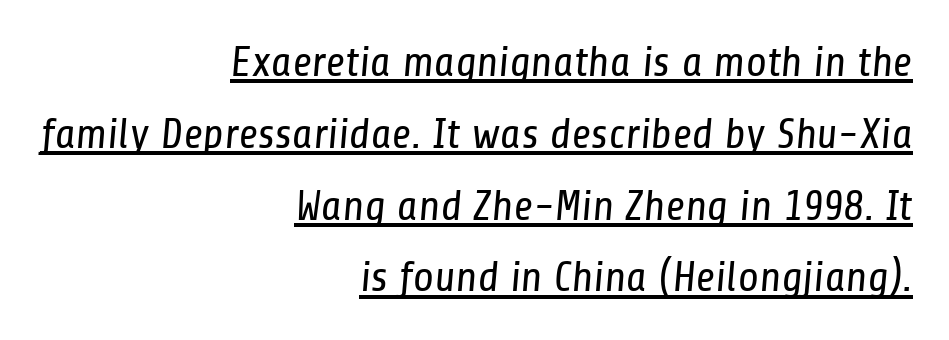
The image shows 43 px regular-weight, condensed sans-serif type; set right-aligned, normal line spacing (1.67x), normal letter spacing, underlined; low stroke contrast and a medium x-height.
